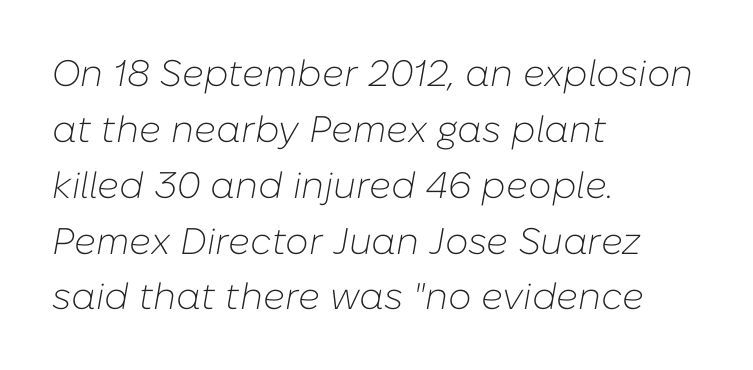
Q: Is the text bold? A: No.
Q: Is the text italic (slanted)? A: Yes, it leans right by about 10 degrees.
Q: Is the text underlined? A: No.
Q: How is the paragraph aligned? A: Left-aligned.
Q: Is the spacing between letters normal or unusually wide? A: Normal.
Q: Is the spacing between lines tight, normal or loose? A: Normal.
Q: Width (condensed, normal, or wide)? A: Normal.
Q: Stroke contrast? A: Low.
Q: x-height? A: Medium.
Q: Monospaced? A: No.
